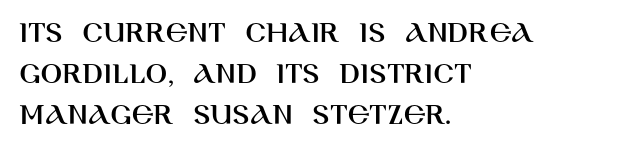
Regular leading. Varying glyph widths throughout — classic text-font behaviour. Honestly, there is no underline to notice here at all. This rendering uses left alignment, leaving the right contour irregular. Italic? Not at all — the glyphs are vertical. The gaps between neighbouring characters are ordinary and unremarkable.
